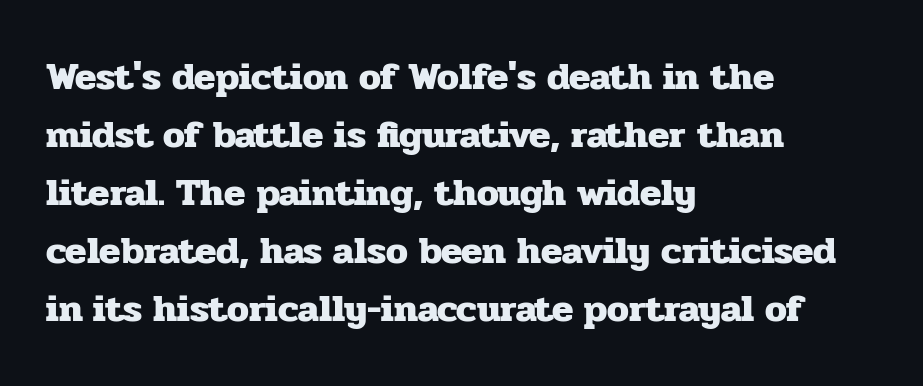
Q: Is the text bold? A: Yes.
Q: Is the text italic (slanted)? A: No, it is upright.
Q: Is the typeface a serif or a sans-serif typeface? A: Serif.
Q: Is the text underlined? A: No.
Q: How is the paragraph aligned? A: Left-aligned.
Q: Is the spacing between letters normal or unusually wide? A: Normal.
Q: Is the spacing between lines tight, normal or loose? A: Normal.
Q: Width (condensed, normal, or wide)? A: Normal.
Q: Stroke contrast? A: Low.
Q: x-height? A: Medium.
Q: Monospaced? A: No.
